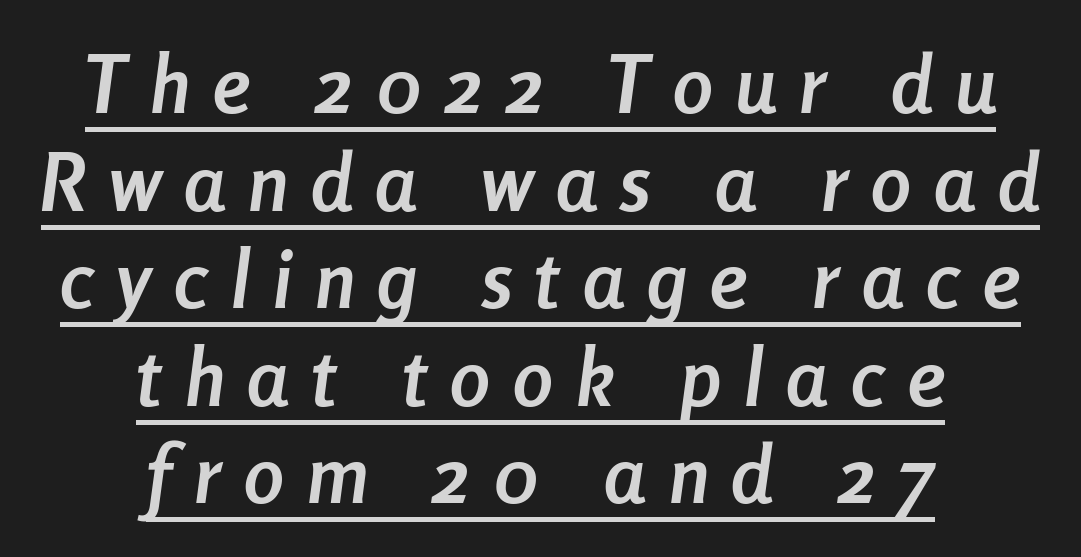
The image shows 80 px semibold, condensed type, italic (leaning right); set centered, line spacing 1.22x, unusually wide letter spacing (+0.29 em), underlined; low stroke contrast and a medium x-height.
